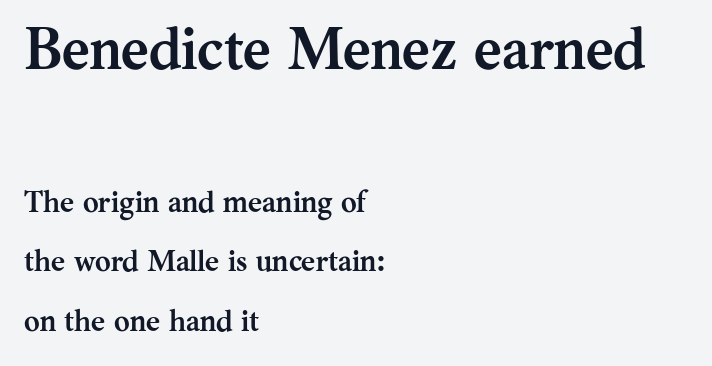
The image shows 59 px semibold serif type, upright; set left-aligned, loose line spacing (1.99x), normal letter spacing, not underlined; the first (top) block is 1.97x larger; medium stroke contrast and a medium x-height.
